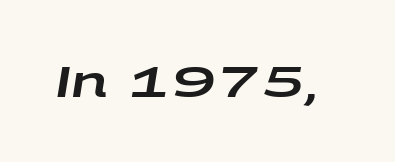
Q: Is the text italic (slanted)? A: Yes, it leans right by about 9 degrees.
Q: Is the text underlined? A: No.
Q: Is the spacing between letters normal or unusually wide? A: Normal.
Q: Width (condensed, normal, or wide)? A: Wide.
Q: Stroke contrast? A: Low.
Q: x-height? A: Large.
Q: Monospaced? A: No.
